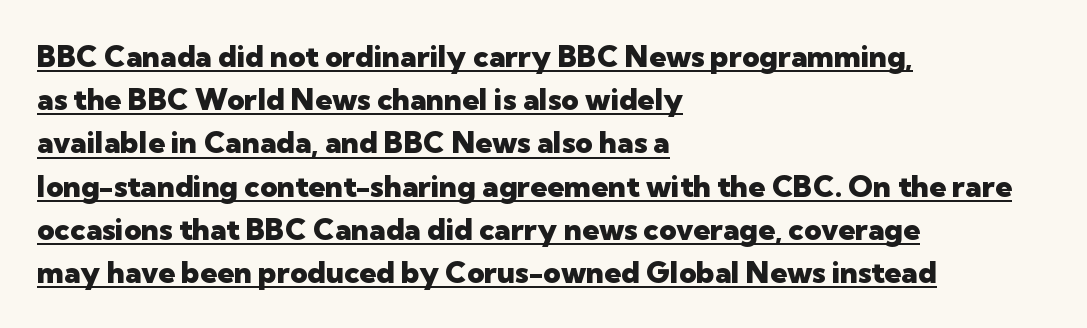
The image shows 30 px heavy sans-serif type, upright; set left-aligned, normal line spacing (1.44x), normal letter spacing, underlined; low stroke contrast and a medium x-height.
